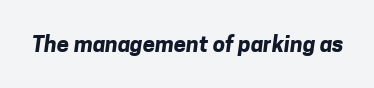
{"bold": "yes", "underline": "no", "letter_spacing": "normal", "letter_spacing_em": 0.0, "glyph_px": 22}
